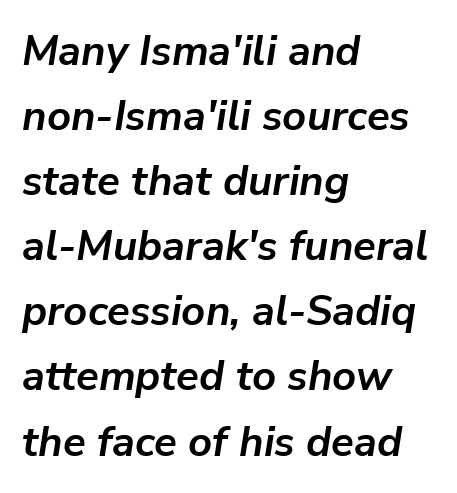
{"italic": "yes", "lean": "right", "slant_degrees": 9, "bold": "yes", "weight": "semibold", "width": "normal", "stroke_contrast": "low", "x_height": "medium", "monospaced": "no", "underline": "no", "align": "left", "line_spacing": "normal", "line_spacing_ratio": 1.55, "letter_spacing": "normal", "letter_spacing_em": 0.0, "glyph_px": 42}
